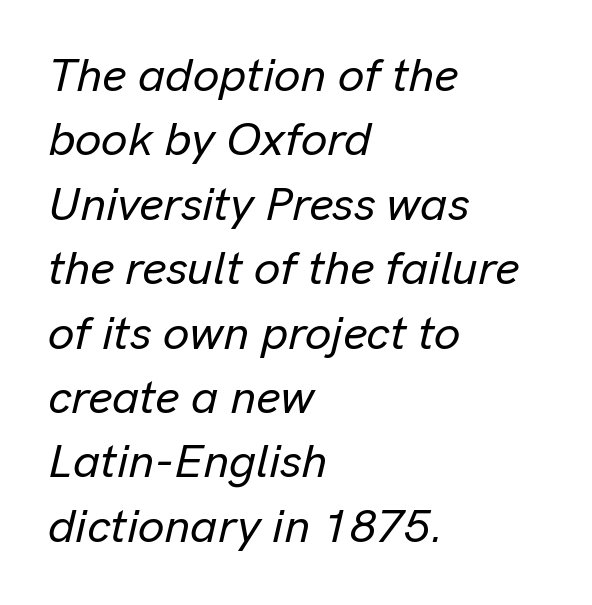
The image shows 47 px text type, italic (leaning right); set left-aligned, normal line spacing (1.37x), normal letter spacing, not underlined; low stroke contrast and a medium x-height.
